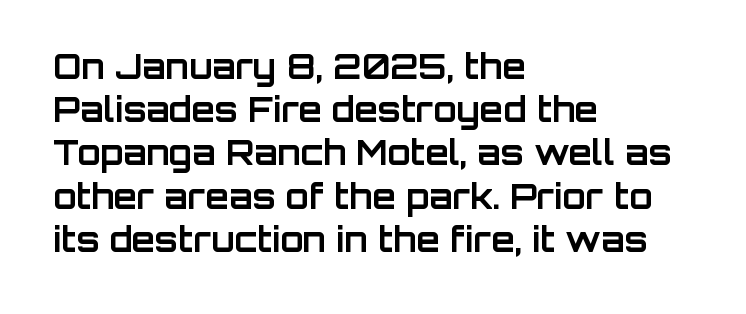
The passage shown is typeset with a sans-serif family. Style check: upright. Compared with a centered layout, this one pins lines to the left instead. The line-height multiplier appears to be the usual default. Only glyphs here, with clear space below each row. These lines are rendered in a variable-pitch font.
